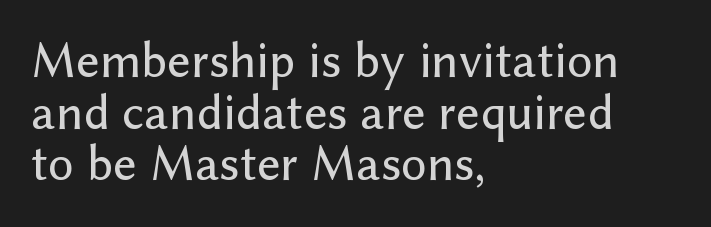
Only glyphs here, with clear space below each row. Default kerning and tracking; the words read as compact shapes. The letters advance in unequal steps, a hallmark of proportional type. The letters carry no serifs — their stems end cleanly without finishing strokes. Designer's note — italics off, roman on. Students, observe: this is what under-led, compact text looks like.
